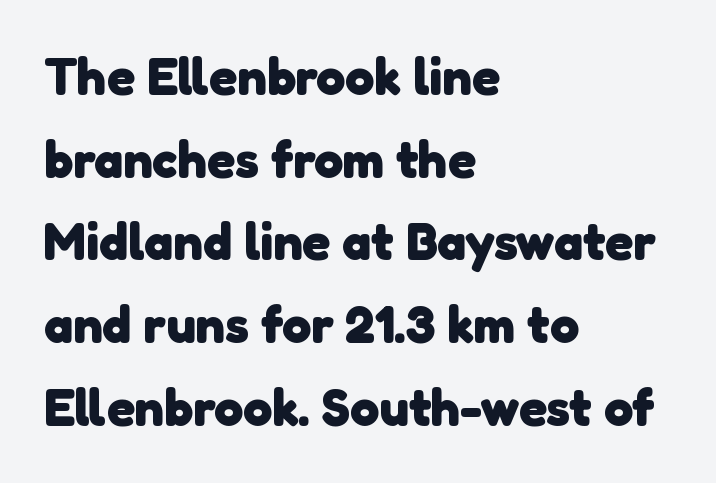
Spacing verdict: proportional, widths tailored to each character. Strokes here are thick enough to call this a true bold. In terms of leading, this rendering sits right in the middle. The lines in this sample share a left origin and differ only in where they stop. Spacing between characters is what you'd get straight out of the box.
